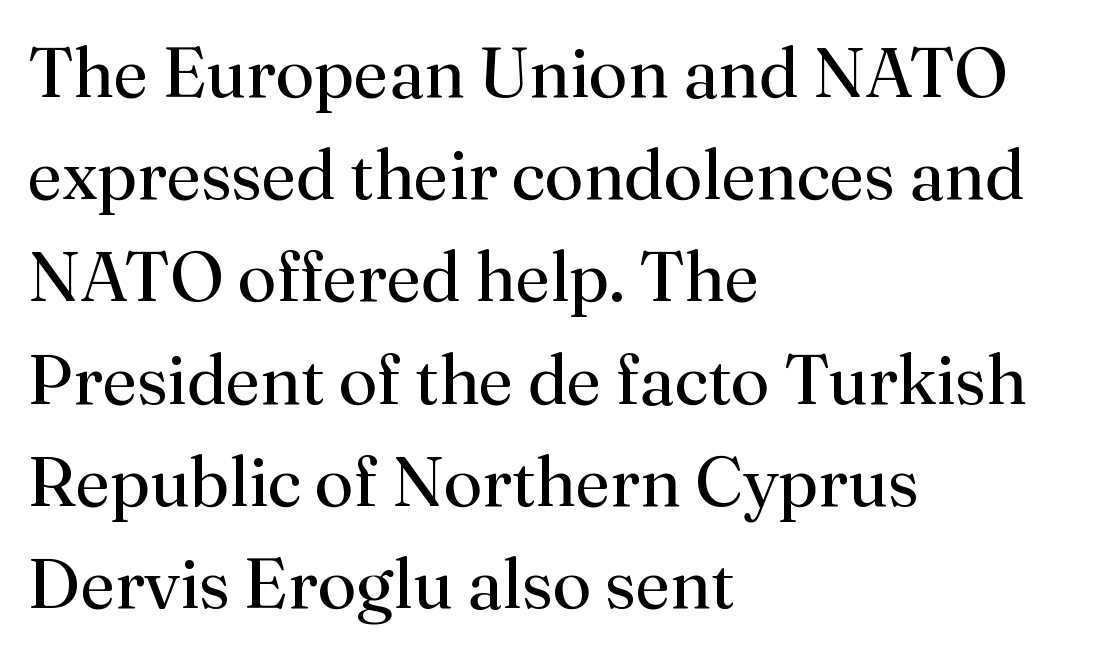
Spacing between characters is what you'd get straight out of the box. Casual observation: everything's shoved over to the left. Type style note: has serifs. Summary of weight: not heavy and not bold. Decoration check: the copy has no underline. Rendered with straight, roman letterforms.
